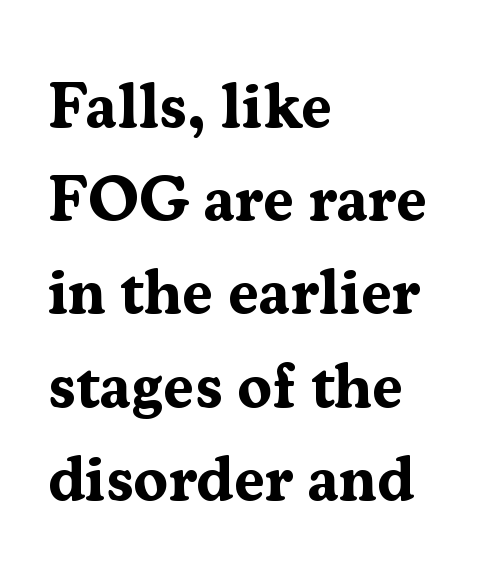
The face used here has the dense, thick strokes of a bold. The setting favours the left margin, as ordinary paragraphs usually do. The glyphs in this specimen are seriffed. Style check: upright. Character widths vary here, with narrow letters taking less room than wide ones.
